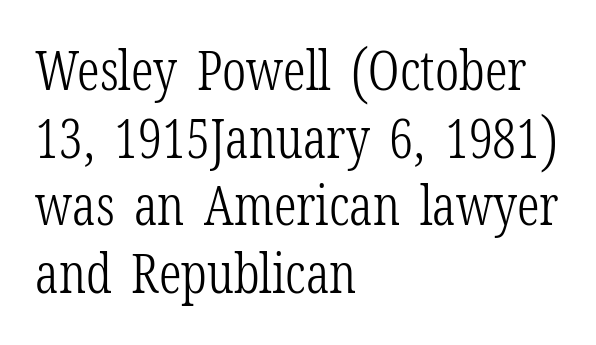
The image shows 55 px light, condensed serif type, upright; set left-aligned, line spacing 1.23x, normal letter spacing, not underlined; low stroke contrast and a medium x-height.
